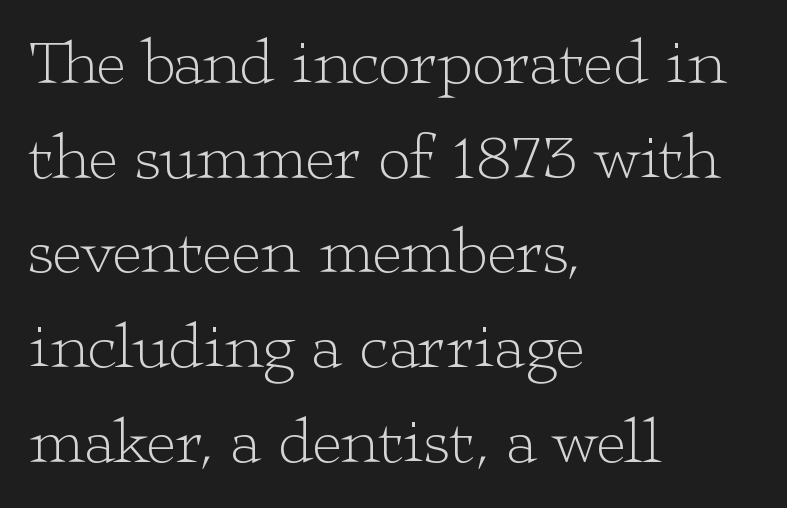
The image shows 64 px light, wide serif type, upright; set left-aligned, normal line spacing (1.48x), normal letter spacing, not underlined; low stroke contrast and a medium x-height.
